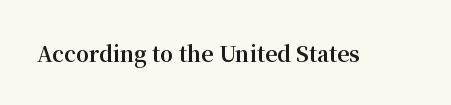
The image shows 21 px bold type, upright; set normal letter spacing, not underlined.
